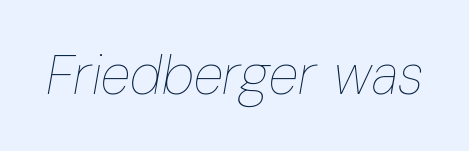
The glyphs are unaccompanied by any horizontal stroke below them. The letters advance in unequal steps, a hallmark of proportional type. Bold? No — there's no thickening of the strokes. Nothing unusual about the tracking: characters are spaced as the font intends. The font's italic variant was chosen for this text.
